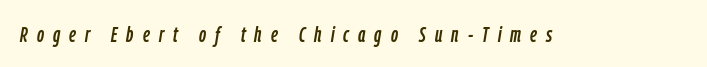
The space beneath each line is pristine and unruled. Compared with typical body copy, the letter spacing here is much looser. The typography opts for an oblique posture over an upright one.
